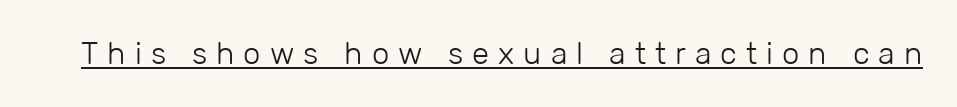
{"serif": "no", "italic": "no", "bold": "no", "weight": "light", "width": "normal", "stroke_contrast": "low", "x_height": "medium", "monospaced": "no", "underline": "yes", "letter_spacing": "wide", "letter_spacing_em": 0.29, "glyph_px": 31}
